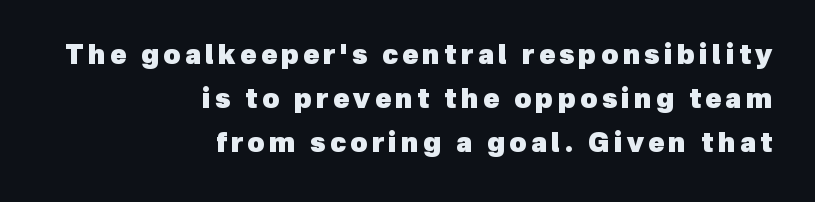
The image shows 26 px bold type; set right-aligned, normal line spacing (1.7x), not underlined.
